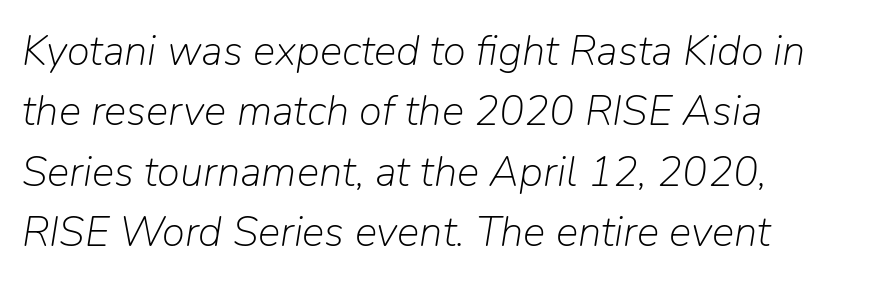
The image shows 42 px light type, italic (leaning right); set left-aligned, normal line spacing (1.44x), normal letter spacing, not underlined; low stroke contrast and a medium x-height.
